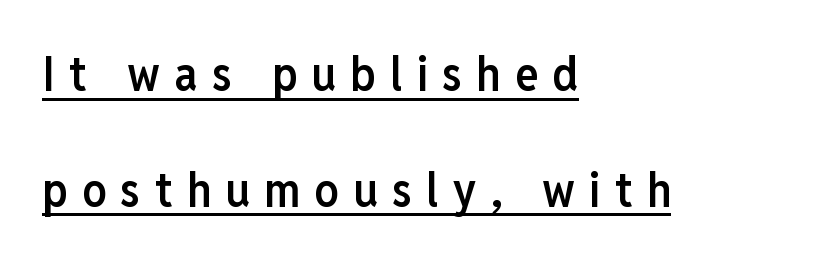
The image shows 48 px semibold, condensed sans-serif type, upright; set left-aligned, loose line spacing (2.41x), unusually wide letter spacing (+0.3 em), underlined; low stroke contrast and a medium x-height.
